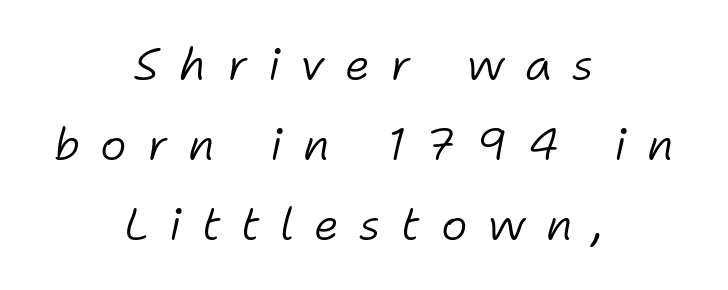
The image shows 45 px light type, italic (leaning right); set centered, line spacing 1.78x, unusually wide letter spacing (+0.45 em), not underlined; low stroke contrast and a medium x-height.
